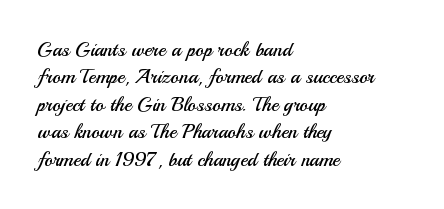
Caption: standard tracking, unaltered. Alignment: flush left. Line spacing here is normal. Weight: not bold — regular or lighter.
